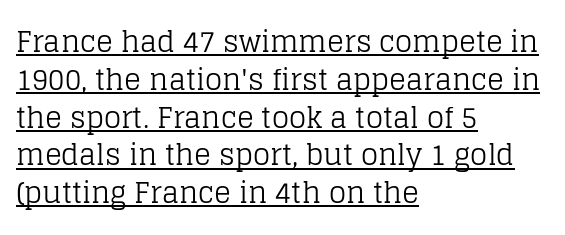
Q: Is the text bold? A: No.
Q: Is the text italic (slanted)? A: No, it is upright.
Q: Is the typeface a serif or a sans-serif typeface? A: Serif.
Q: Is the text underlined? A: Yes.
Q: How is the paragraph aligned? A: Left-aligned.
Q: Is the spacing between letters normal or unusually wide? A: Normal.
Q: Is the spacing between lines tight, normal or loose? A: Normal.
Q: Width (condensed, normal, or wide)? A: Normal.
Q: Stroke contrast? A: Low.
Q: x-height? A: Large.
Q: Monospaced? A: No.
